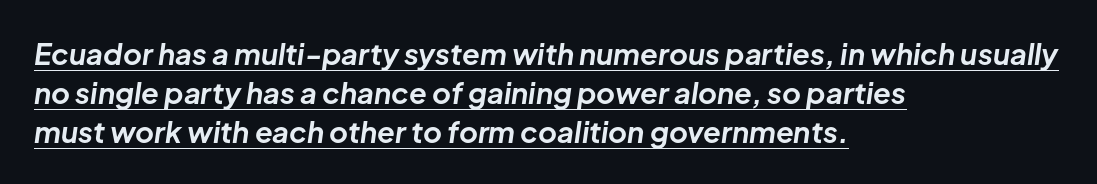
The image shows 29 px bold type, italic (leaning right); set left-aligned, normal line spacing (1.34x), normal letter spacing, underlined; low stroke contrast and a medium x-height.
